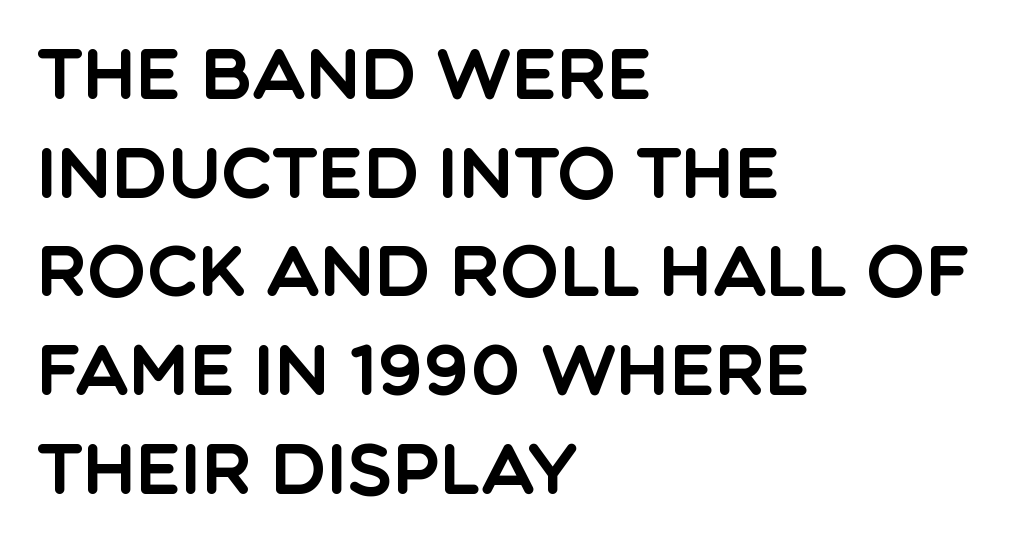
The area under the type is left untouched. No feet cap the strokes, marking this as sans-serif type. Looks like regular typesetting: each glyph gets only the width it needs. Visually the block forms a straight wall on the left and a jagged coastline on the right. Ascenders rise straight up at ninety degrees. These lines keep a tight, regular rhythm from letter to letter.
